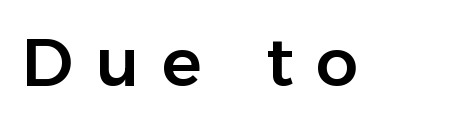
The image shows 67 px sans-serif type, upright; set unusually wide letter spacing (+0.34 em), not underlined; low stroke contrast and a medium x-height.
